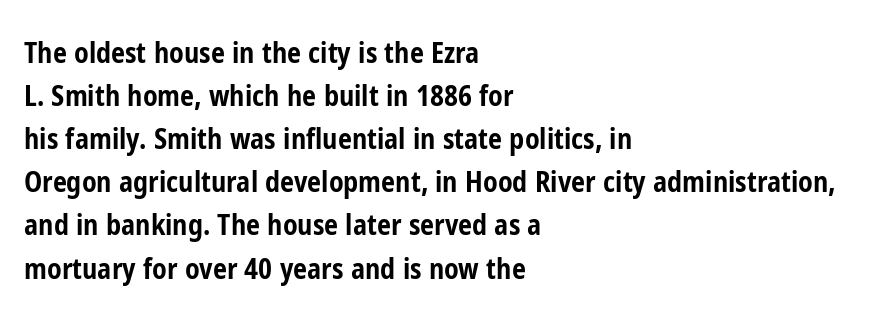
The image shows 28 px bold, condensed sans-serif type, upright; set left-aligned, normal line spacing (1.54x), normal letter spacing, not underlined; low stroke contrast and a medium x-height.
